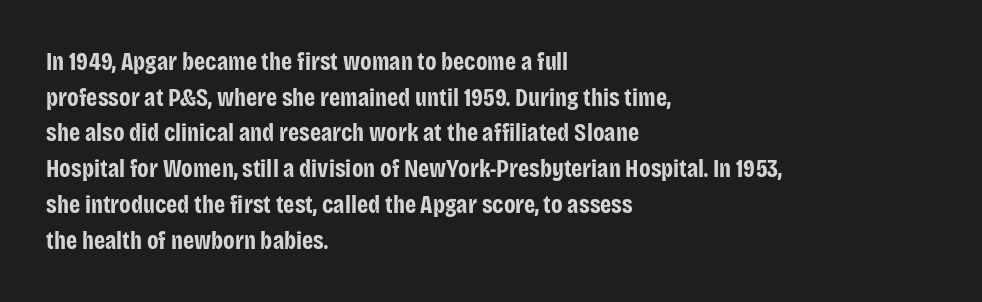
{"italic": "no", "bold": "yes", "underline": "no", "align": "left", "line_spacing": "normal", "line_spacing_ratio": 1.43, "letter_spacing": "normal", "letter_spacing_em": 0.0, "glyph_px": 25}
